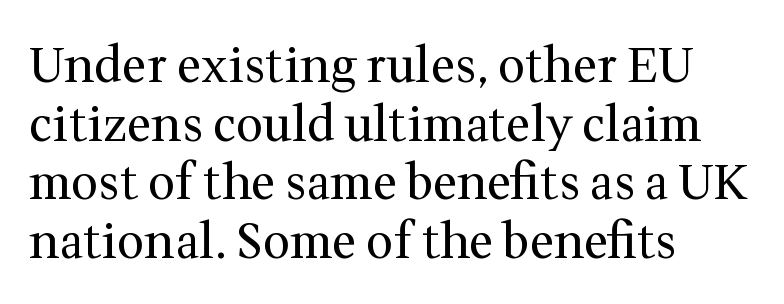
{"serif": "yes", "italic": "no", "bold": "no", "weight": "regular", "width": "normal", "stroke_contrast": "medium", "x_height": "medium", "monospaced": "no", "underline": "no", "align": "left", "line_spacing_ratio": 1.22, "letter_spacing": "normal", "letter_spacing_em": 0.0, "glyph_px": 48}
